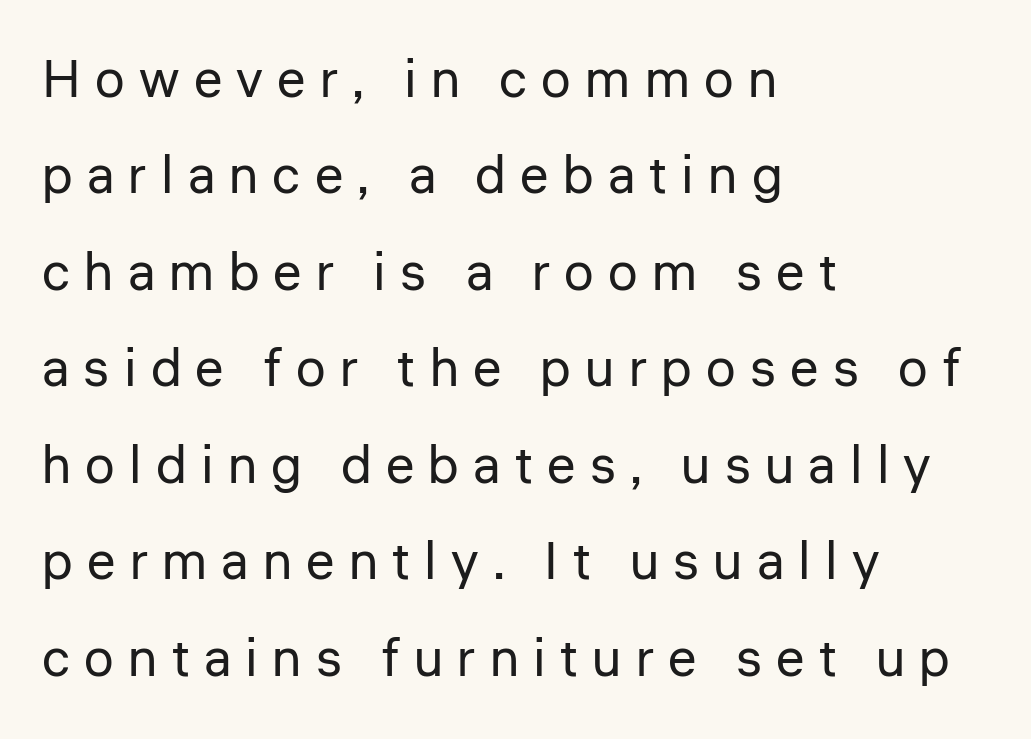
{"serif": "no", "italic": "no", "bold": "no", "weight": "regular", "width": "normal", "stroke_contrast": "low", "x_height": "medium", "monospaced": "no", "underline": "no", "align": "left", "line_spacing_ratio": 1.82, "letter_spacing": "wide", "letter_spacing_em": 0.27, "glyph_px": 53}
